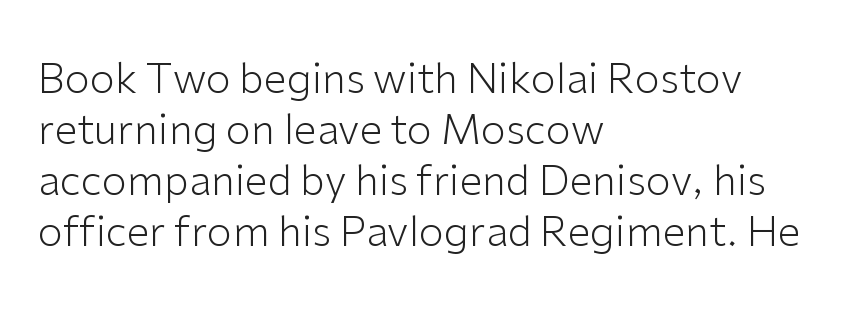
{"serif": "no", "italic": "no", "bold": "no", "weight": "light", "width": "normal", "stroke_contrast": "low", "x_height": "medium", "monospaced": "no", "underline": "no", "align": "left", "line_spacing_ratio": 1.24, "letter_spacing": "normal", "letter_spacing_em": 0.0, "glyph_px": 41}
